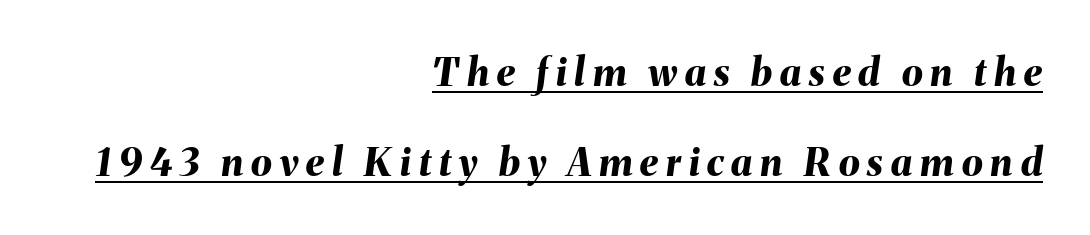
{"italic": "yes", "lean": "right", "slant_degrees": 8, "bold": "yes", "weight": "bold", "width": "normal", "stroke_contrast": "medium", "x_height": "medium", "monospaced": "no", "underline": "yes", "align": "right", "line_spacing": "loose", "line_spacing_ratio": 2.36, "letter_spacing": "wide", "letter_spacing_em": 0.21, "glyph_px": 38}
